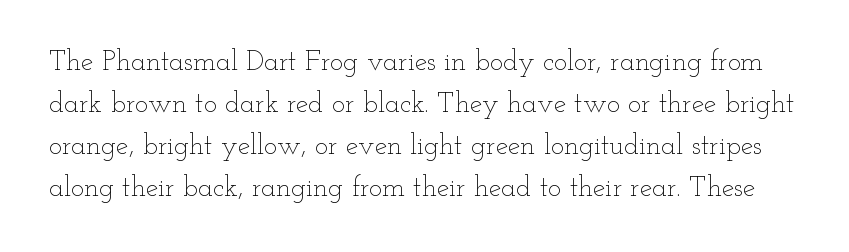
The image shows 28 px thin, wide type, upright; set normal line spacing (1.5x), normal letter spacing, not underlined; low stroke contrast and a small x-height.
